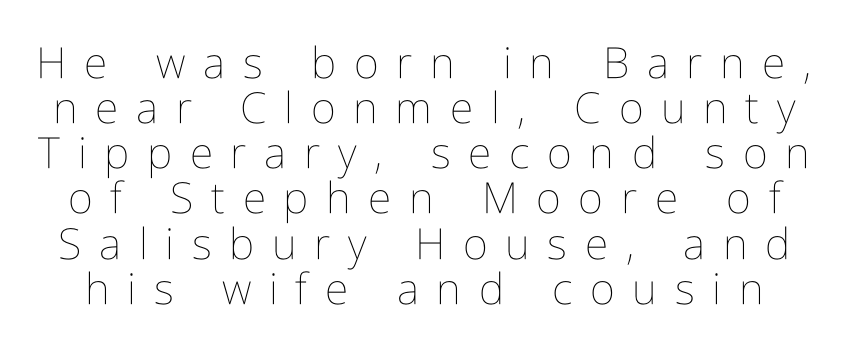
This is not heavy type; no bold has been used. Posture: upright roman. Honestly, there is no underline to notice here at all. Students, note that the glyphs here are deliberately spaced far apart.
